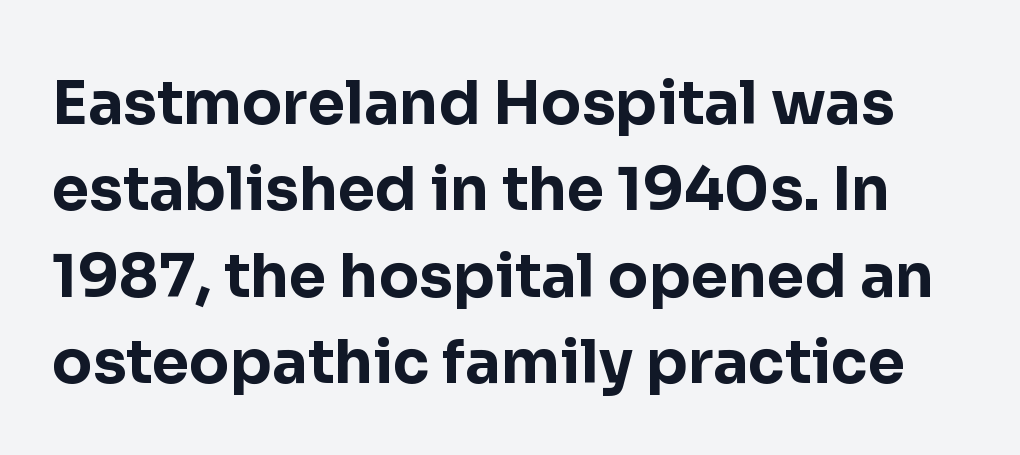
Nope, no serifs anywhere on these letters. The face used here is proportionally spaced, like ordinary book or web type. Quick note: not italic, upright. Observe the ordinary spacing: letters are neighbours, not strangers.
